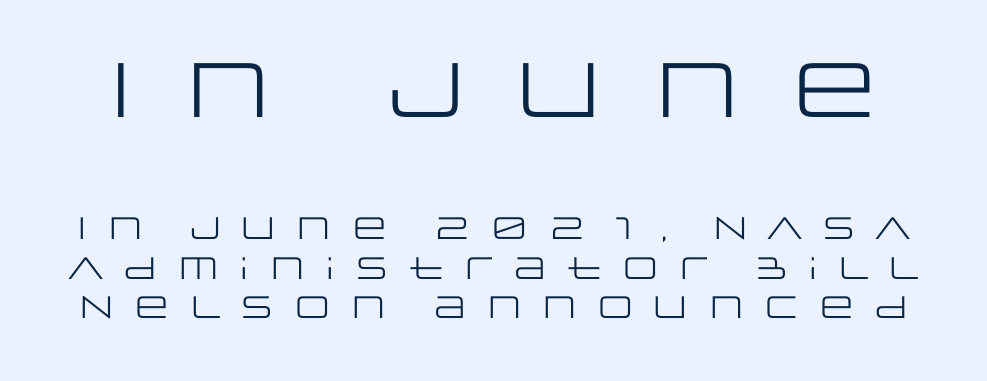
Substantial extra tracking has been applied to these lines. Interline gaps are of average width in this sample. These glyphs show unthickened strokes, regular width or finer. Compare the two chunks: the upper has the greater cap height. Every stem runs plumb, perpendicular to the baseline.
